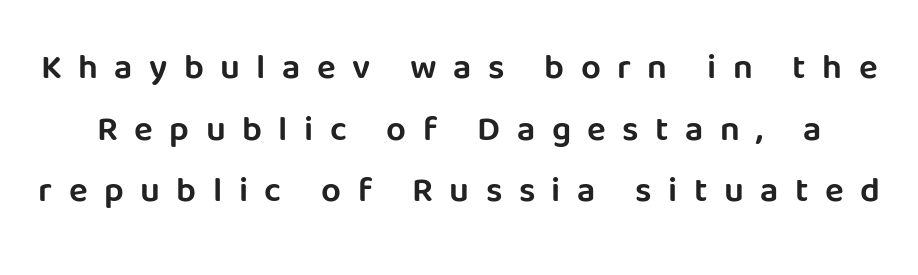
Q: Is the text italic (slanted)? A: No, it is upright.
Q: Is the typeface a serif or a sans-serif typeface? A: Sans-serif.
Q: Is the text underlined? A: No.
Q: Is the spacing between letters normal or unusually wide? A: Unusually wide.
Q: Width (condensed, normal, or wide)? A: Normal.
Q: Stroke contrast? A: Low.
Q: x-height? A: Large.
Q: Monospaced? A: No.
